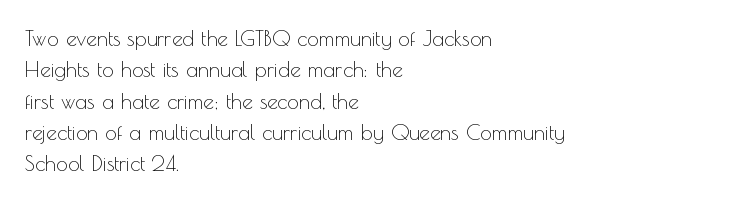
The image shows 21 px text type, upright; set left-aligned, normal line spacing (1.49x), normal letter spacing, not underlined.
